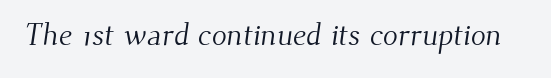
{"serif": "yes", "bold": "no", "weight": "light", "width": "normal", "stroke_contrast": "medium", "x_height": "small", "monospaced": "no", "underline": "no", "letter_spacing": "normal", "letter_spacing_em": 0.0, "glyph_px": 31}
